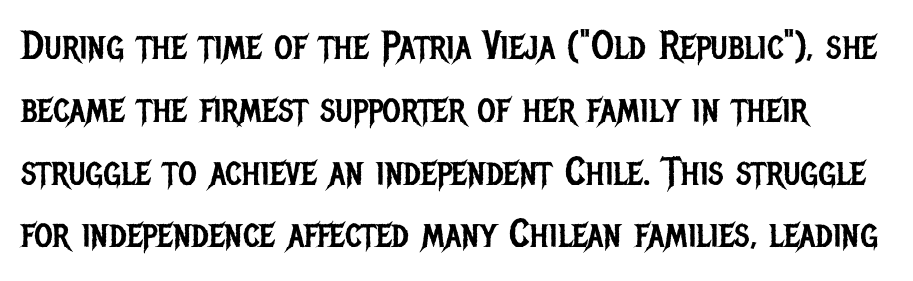
The letters advance in unequal steps, a hallmark of proportional type. Typographically, this falls in the sans-serif category. If you measured baseline to baseline, you'd find a middling distance. Heft: none added — not bold.
